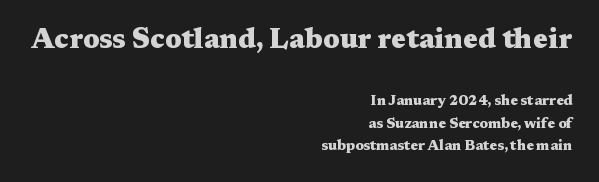
Q: Is the text bold? A: Yes.
Q: Is the text italic (slanted)? A: No, it is upright.
Q: Is the typeface a serif or a sans-serif typeface? A: Serif.
Q: Is the text underlined? A: No.
Q: How is the paragraph aligned? A: Right-aligned.
Q: Is the spacing between letters normal or unusually wide? A: Normal.
Q: Is the spacing between lines tight, normal or loose? A: Normal.
Q: Which block of text is set in a larger size, the first (top) or the second (bottom)? A: The first (top) one.
Q: Width (condensed, normal, or wide)? A: Wide.
Q: Stroke contrast? A: Medium.
Q: x-height? A: Medium.
Q: Monospaced? A: No.
